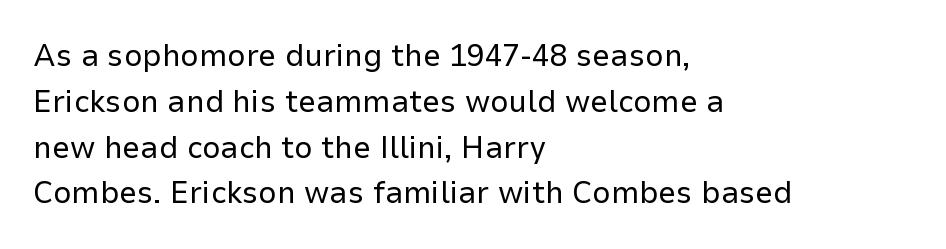
Q: Is the text bold? A: No.
Q: Is the text italic (slanted)? A: No, it is upright.
Q: Is the typeface a serif or a sans-serif typeface? A: Sans-serif.
Q: Is the text underlined? A: No.
Q: How is the paragraph aligned? A: Left-aligned.
Q: Is the spacing between letters normal or unusually wide? A: Normal.
Q: Is the spacing between lines tight, normal or loose? A: Normal.
Q: Width (condensed, normal, or wide)? A: Normal.
Q: Stroke contrast? A: Low.
Q: x-height? A: Medium.
Q: Monospaced? A: No.
